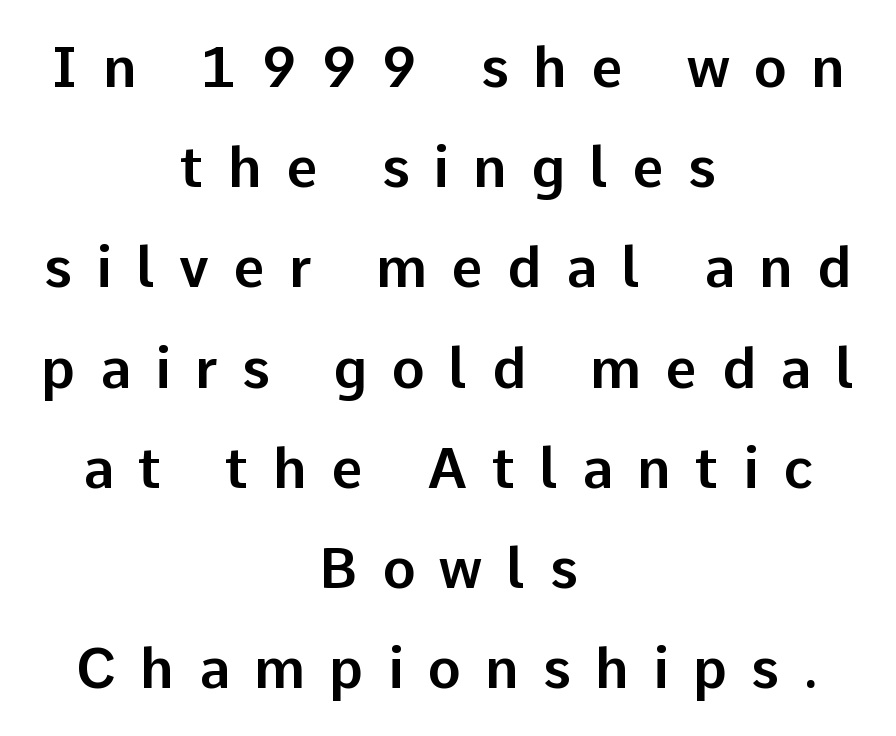
Q: Is the text italic (slanted)? A: No, it is upright.
Q: Is the typeface a serif or a sans-serif typeface? A: Sans-serif.
Q: Is the text underlined? A: No.
Q: How is the paragraph aligned? A: Centered.
Q: Is the spacing between letters normal or unusually wide? A: Unusually wide.
Q: Width (condensed, normal, or wide)? A: Normal.
Q: Stroke contrast? A: Low.
Q: x-height? A: Medium.
Q: Monospaced? A: No.
